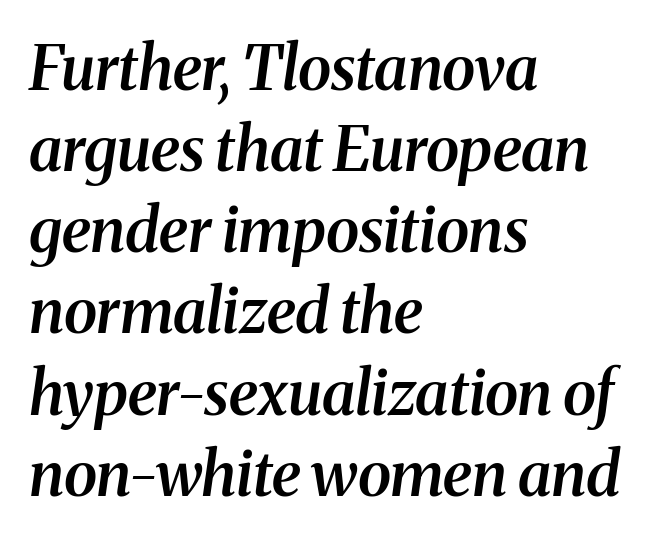
Do the characters align in a grid? No, the font is proportional. The foot of each line stays bare and open. Firm but not heavy-handed strokes: this text is semibold. The gaps between neighbouring characters are ordinary and unremarkable.
